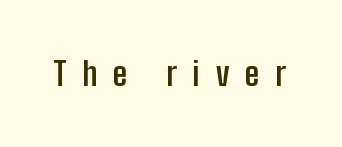
Q: Is the text bold? A: Yes.
Q: Is the text italic (slanted)? A: No, it is upright.
Q: Is the typeface a serif or a sans-serif typeface? A: Sans-serif.
Q: Is the text underlined? A: No.
Q: Is the spacing between letters normal or unusually wide? A: Unusually wide.
Q: Width (condensed, normal, or wide)? A: Condensed.
Q: Stroke contrast? A: Low.
Q: x-height? A: Medium.
Q: Monospaced? A: No.
